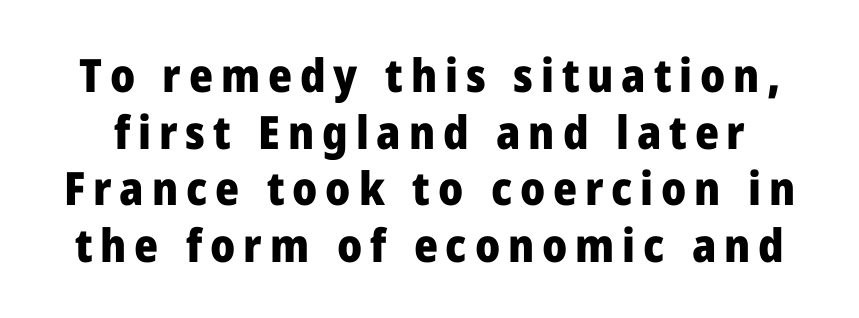
{"serif": "no", "italic": "no", "bold": "yes", "weight": "heavy", "width": "normal", "stroke_contrast": "low", "x_height": "medium", "monospaced": "no", "underline": "no", "line_spacing_ratio": 1.23, "glyph_px": 46}
